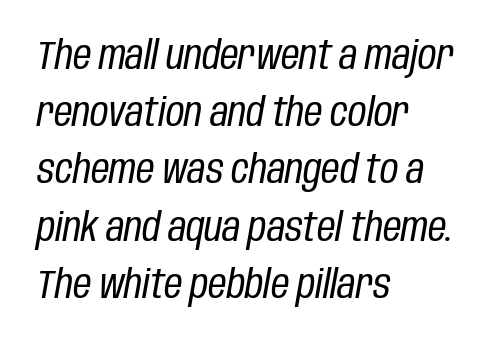
The passage shown is not underscored anywhere. The lettering tilts uniformly, giving the passage an italic look. This sample uses plain, unmodified letter spacing. Character widths vary here, with narrow letters taking less room than wide ones. Which margin do the lines hug? The left one — the right edge is uneven.
